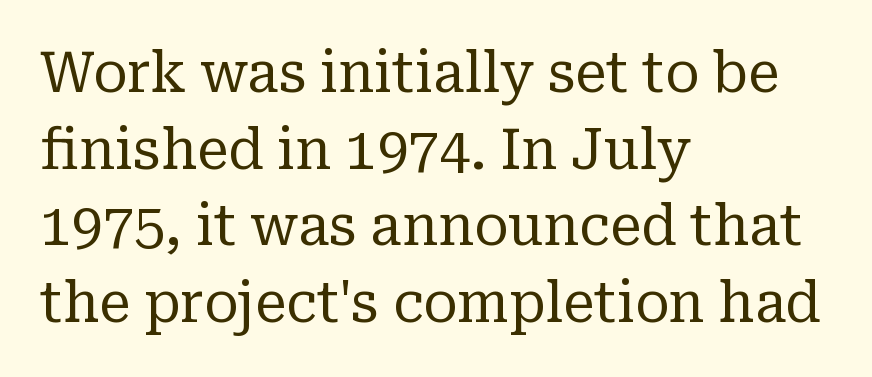
Q: Is the text bold? A: No.
Q: Is the text italic (slanted)? A: No, it is upright.
Q: Is the typeface a serif or a sans-serif typeface? A: Serif.
Q: Is the text underlined? A: No.
Q: How is the paragraph aligned? A: Left-aligned.
Q: Is the spacing between letters normal or unusually wide? A: Normal.
Q: Is the spacing between lines tight, normal or loose? A: Normal.
Q: Width (condensed, normal, or wide)? A: Normal.
Q: Stroke contrast? A: Low.
Q: x-height? A: Medium.
Q: Monospaced? A: No.
